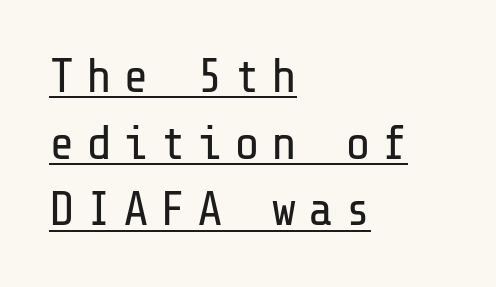
{"serif": "no", "italic": "no", "bold": "no", "weight": "regular", "width": "normal", "stroke_contrast": "low", "x_height": "medium", "underline": "yes", "align": "left", "line_spacing": "normal", "line_spacing_ratio": 1.39, "letter_spacing": "wide", "letter_spacing_em": 0.23, "glyph_px": 48}
